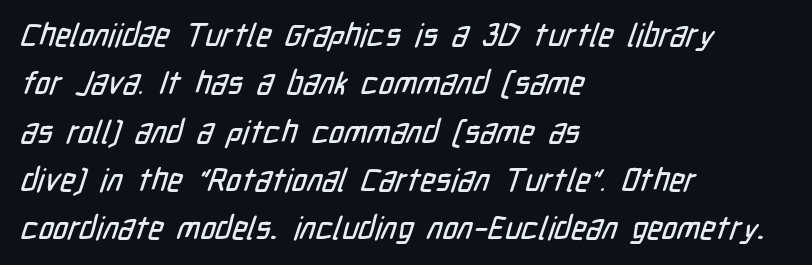
Q: Is the typeface a serif or a sans-serif typeface? A: Sans-serif.
Q: Is the text underlined? A: No.
Q: How is the paragraph aligned? A: Left-aligned.
Q: Is the spacing between letters normal or unusually wide? A: Normal.
Q: Is the spacing between lines tight, normal or loose? A: Normal.
Q: Width (condensed, normal, or wide)? A: Condensed.
Q: Stroke contrast? A: Low.
Q: x-height? A: Medium.
Q: Monospaced? A: No.
